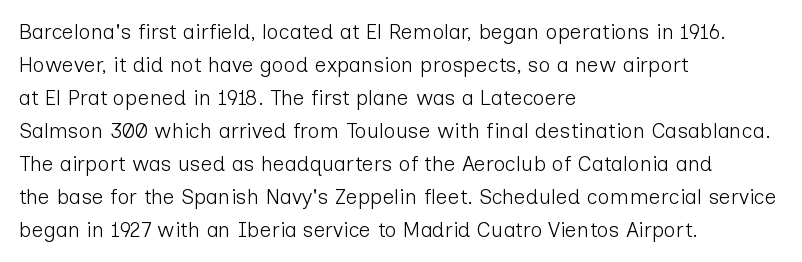
{"italic": "no", "bold": "no", "underline": "no", "align": "left", "line_spacing": "normal", "line_spacing_ratio": 1.57, "letter_spacing": "normal", "letter_spacing_em": 0.0, "glyph_px": 21}
